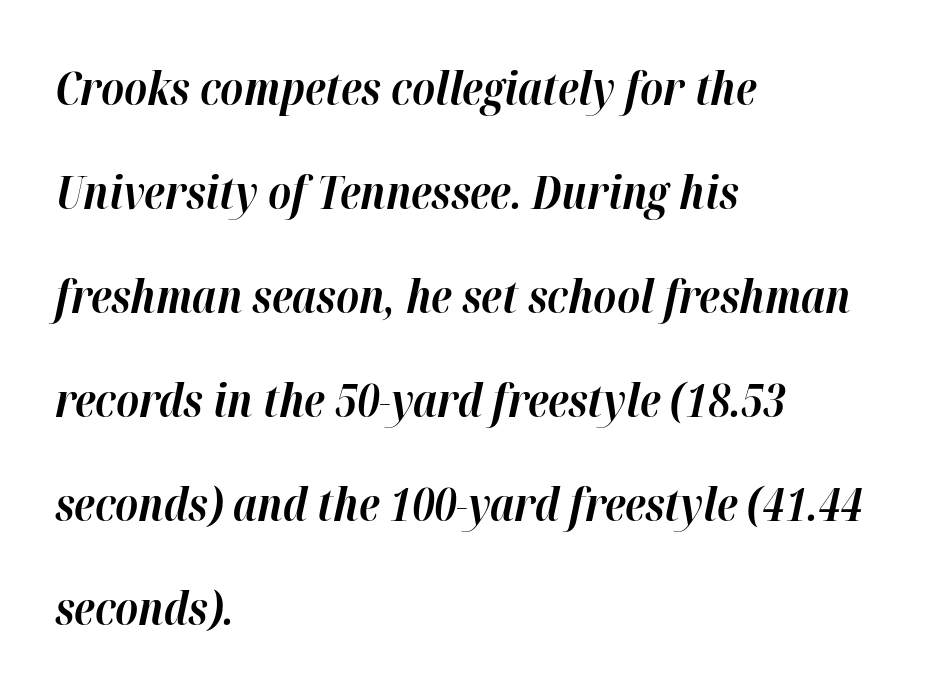
Q: Is the text bold? A: Yes.
Q: Is the text italic (slanted)? A: Yes, it leans right by about 12 degrees.
Q: Is the text underlined? A: No.
Q: How is the paragraph aligned? A: Left-aligned.
Q: Is the spacing between letters normal or unusually wide? A: Normal.
Q: Is the spacing between lines tight, normal or loose? A: Loose.
Q: Width (condensed, normal, or wide)? A: Normal.
Q: Stroke contrast? A: High.
Q: x-height? A: Medium.
Q: Monospaced? A: No.
